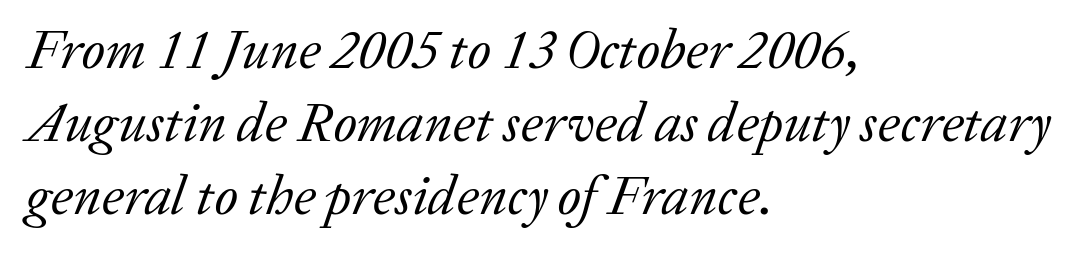
This sample keeps an unexceptional amount of space between lines. In terms of posture, this sample is oblique. This sample uses plain, unmodified letter spacing. The paragraph has a hard left edge and a soft right edge. Bold? No — there's no thickening of the strokes. Each letter keeps its own natural width here, so spacing adapts to shape.
